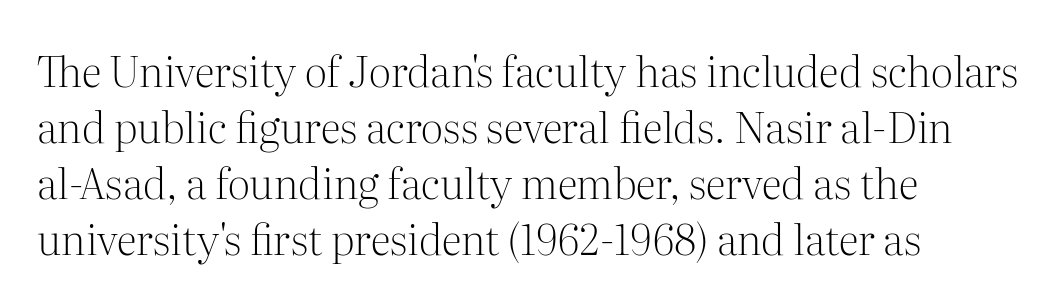
{"serif": "yes", "italic": "no", "bold": "no", "weight": "light", "width": "normal", "stroke_contrast": "medium", "x_height": "medium", "monospaced": "no", "underline": "no", "align": "left", "line_spacing": "normal", "line_spacing_ratio": 1.33, "letter_spacing": "normal", "letter_spacing_em": 0.0, "glyph_px": 42}
